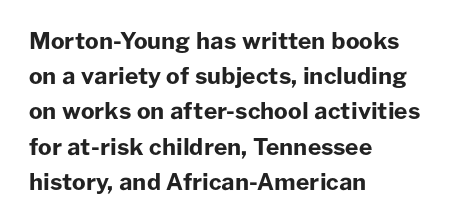
Q: Is the text bold? A: Yes.
Q: Is the text italic (slanted)? A: No, it is upright.
Q: Is the text underlined? A: No.
Q: How is the paragraph aligned? A: Left-aligned.
Q: Is the spacing between letters normal or unusually wide? A: Normal.
Q: Is the spacing between lines tight, normal or loose? A: Normal.
